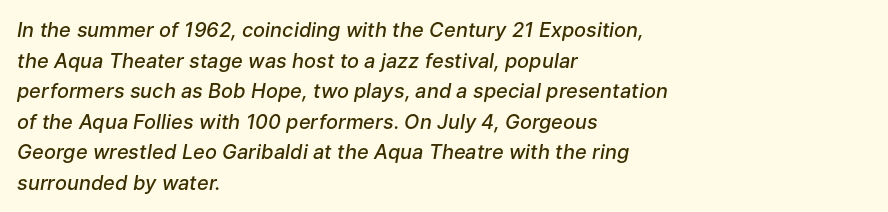
{"italic": "yes", "lean": "right", "slant_degrees": 9, "bold": "semi", "underline": "no", "align": "left", "line_spacing": "normal", "line_spacing_ratio": 1.53, "letter_spacing": "normal", "letter_spacing_em": 0.0, "glyph_px": 20}
